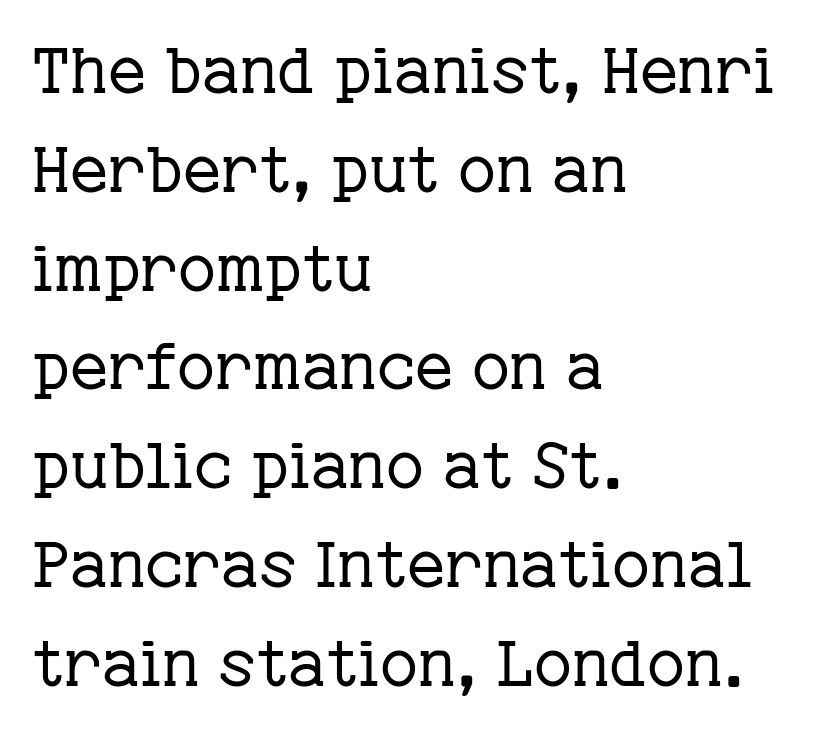
Q: Is the text bold? A: No.
Q: Is the text italic (slanted)? A: No, it is upright.
Q: Is the typeface a serif or a sans-serif typeface? A: Serif.
Q: Is the text underlined? A: No.
Q: How is the paragraph aligned? A: Left-aligned.
Q: Is the spacing between letters normal or unusually wide? A: Normal.
Q: Is the spacing between lines tight, normal or loose? A: Normal.
Q: Width (condensed, normal, or wide)? A: Normal.
Q: Stroke contrast? A: Low.
Q: x-height? A: Medium.
Q: Monospaced? A: No.
